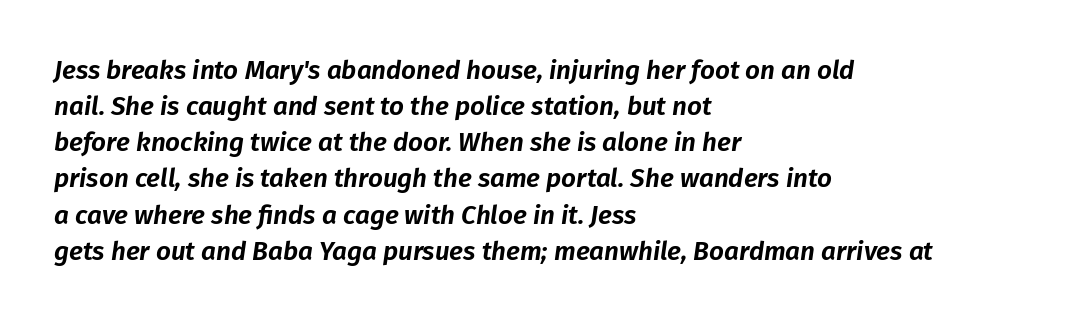
The image shows 26 px text type, italic (leaning right); set left-aligned, normal line spacing (1.39x), normal letter spacing, not underlined.
